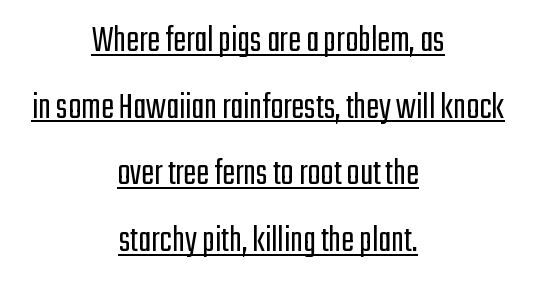
The rendering uses natural spacing where letterforms have individual widths. Teacher's note: observe the equal gaps on both sides — that is centered alignment. This rendering employs a face without finishing strokes, i.e., a sans-serif. The typesetter has applied underlining to the passage shown. A quiet, ordinary-to-light weight characterises the typeface. Designer's note — italics off, roman on.
